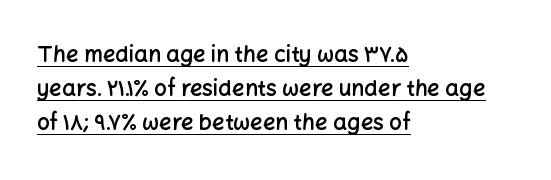
Q: Is the text bold? A: Semi-bold.
Q: Is the text italic (slanted)? A: No, it is upright.
Q: Is the text underlined? A: Yes.
Q: How is the paragraph aligned? A: Left-aligned.
Q: Is the spacing between letters normal or unusually wide? A: Normal.
Q: Is the spacing between lines tight, normal or loose? A: Normal.
